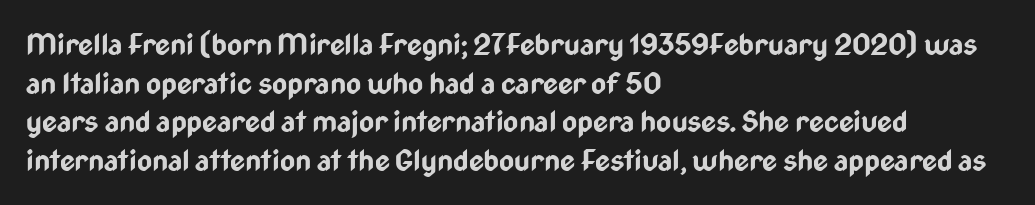
These lines are composed in type without serifs. Horizontally, the lines are justified to the leading edge only. The lettering holds an erect, upright posture throughout. The letters are bold, with thick, heavy strokes. Nobody touched the tracking dial on this one.
